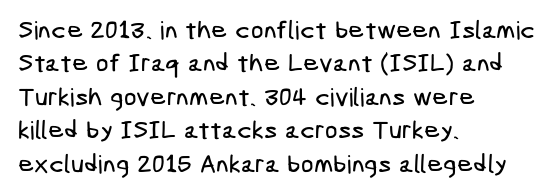
Q: Is the text underlined? A: No.
Q: How is the paragraph aligned? A: Left-aligned.
Q: Is the spacing between letters normal or unusually wide? A: Normal.
Q: Is the spacing between lines tight, normal or loose? A: Normal.
